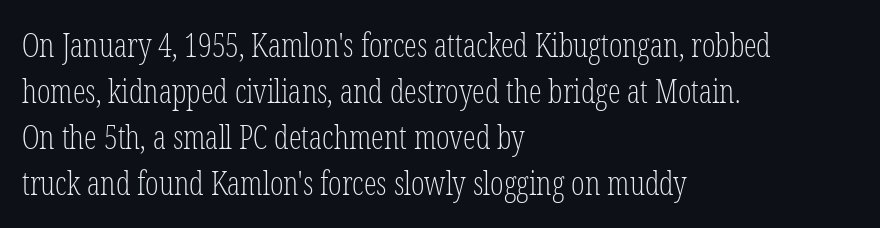
{"serif": "yes", "italic": "no", "bold": "no", "weight": "light", "width": "condensed", "stroke_contrast": "low", "x_height": "medium", "monospaced": "no", "underline": "no", "align": "left", "line_spacing": "normal", "line_spacing_ratio": 1.44, "letter_spacing": "normal", "letter_spacing_em": 0.0, "glyph_px": 32}
